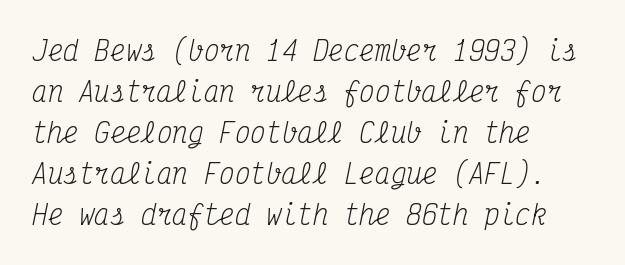
The image shows 26 px text type, italic (leaning right); set left-aligned, normal line spacing (1.58x), normal letter spacing, not underlined.
